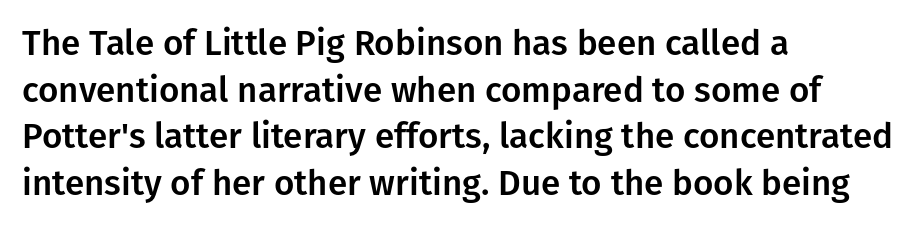
{"serif": "no", "italic": "no", "width": "normal", "stroke_contrast": "low", "x_height": "medium", "monospaced": "no", "underline": "no", "align": "left", "line_spacing": "normal", "line_spacing_ratio": 1.33, "letter_spacing": "normal", "letter_spacing_em": 0.0, "glyph_px": 35}
